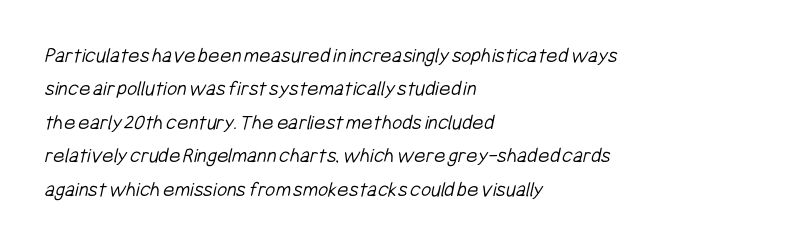
The rendering uses a moderate line-height, typical for paragraphs. Each row of text sits above clean, open space. Stroke mass is kept to a normal reading level or below. One-word summary of the alignment: left. Default kerning and tracking; the words read as compact shapes.
